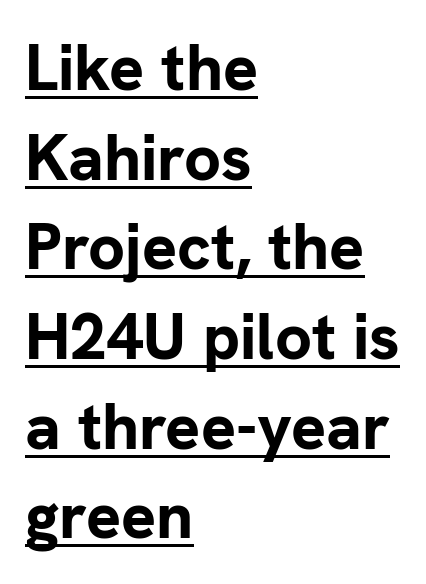
{"serif": "no", "italic": "no", "bold": "yes", "weight": "bold", "width": "normal", "stroke_contrast": "low", "x_height": "medium", "monospaced": "no", "underline": "yes", "align": "left", "line_spacing": "normal", "line_spacing_ratio": 1.38, "letter_spacing": "normal", "letter_spacing_em": 0.0, "glyph_px": 65}
